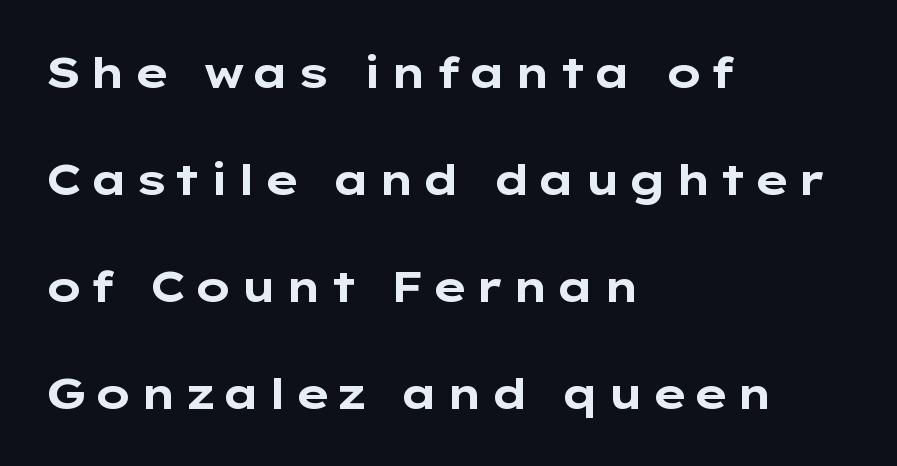
The image shows 43 px bold, wide sans-serif type, upright; set left-aligned, loose line spacing (2.49x), not underlined; low stroke contrast and a medium x-height.
